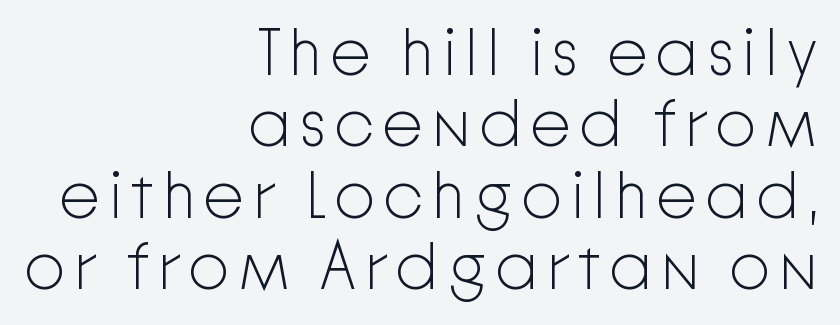
The image shows 66 px light sans-serif type, upright; set right-aligned, tight line spacing (1.08x), not underlined; low stroke contrast and a medium x-height.
